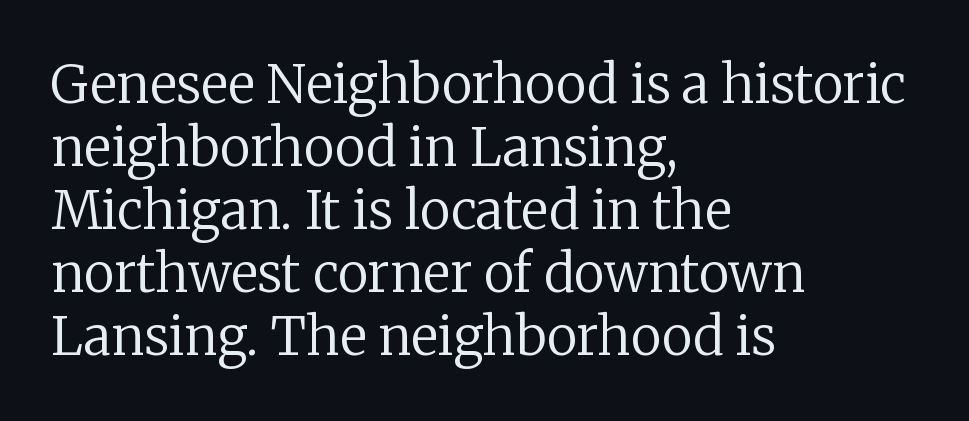
The image shows 52 px regular-weight serif type, upright; set left-aligned, line spacing 1.21x, normal letter spacing, not underlined; low stroke contrast and a medium x-height.
